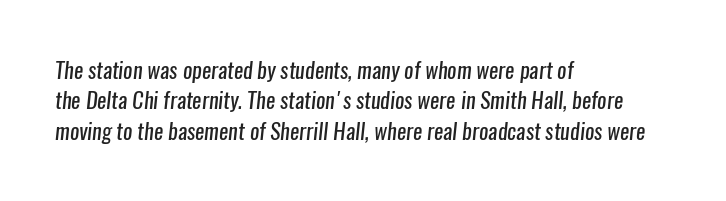
These lines sit exactly where default settings would place them. Summary of weight: not heavy and not bold. Each word holds together tightly as a unit, with standard inter-letter gaps. Anything drawn beneath the words? Only blank space. Compared with a centered layout, this one pins lines to the left instead.
